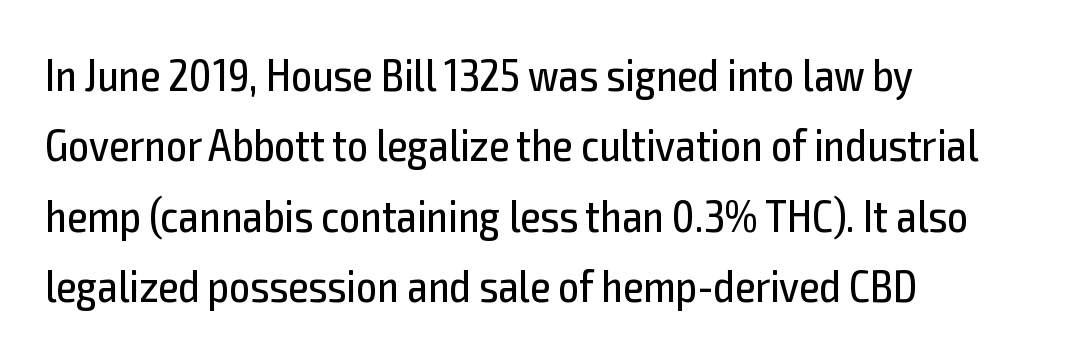
Q: Is the text bold? A: No.
Q: Is the text italic (slanted)? A: No, it is upright.
Q: Is the typeface a serif or a sans-serif typeface? A: Sans-serif.
Q: Is the text underlined? A: No.
Q: How is the paragraph aligned? A: Left-aligned.
Q: Is the spacing between letters normal or unusually wide? A: Normal.
Q: Is the spacing between lines tight, normal or loose? A: Normal.
Q: Width (condensed, normal, or wide)? A: Condensed.
Q: x-height? A: Medium.
Q: Monospaced? A: No.
